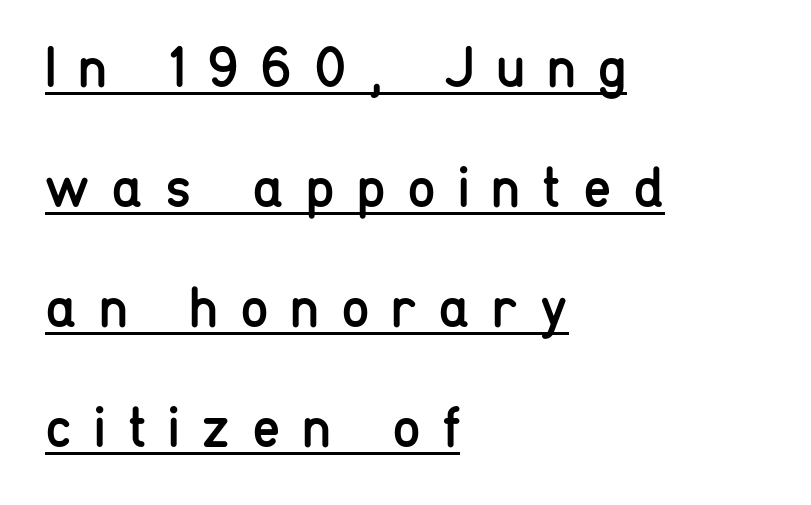
The image shows 58 px regular-weight, condensed sans-serif type, upright; set left-aligned, loose line spacing (2.07x), unusually wide letter spacing (+0.37 em), underlined; low stroke contrast and a medium x-height.
